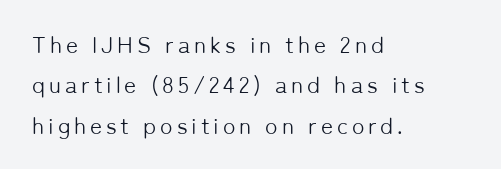
The string is rendered with underlining switched off. Every character sits straight up, as roman type does. Short and long lines alike share a common starting point at left. The characters are drawn with everyday or finer stroke widths.
